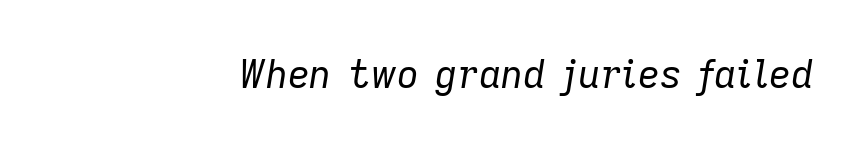
Q: Is the text bold? A: No.
Q: Is the text italic (slanted)? A: Yes, it leans right by about 9 degrees.
Q: Is the text underlined? A: No.
Q: Is the spacing between letters normal or unusually wide? A: Normal.
Q: Width (condensed, normal, or wide)? A: Normal.
Q: Stroke contrast? A: Low.
Q: x-height? A: Medium.
Q: Monospaced? A: No.
